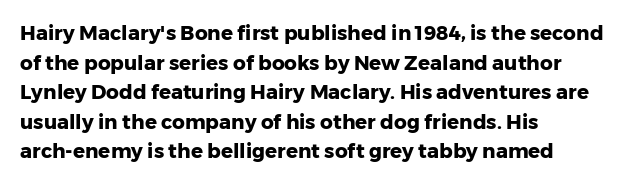
The rendering uses a bold face; every stroke is thick and dark. Compared with a centered layout, this one pins lines to the left instead. Underline: absent. In terms of letterspacing, this is plain default setting. Italic: no, the glyphs are upright roman. How would I describe the line gaps? Plain and ordinary.
